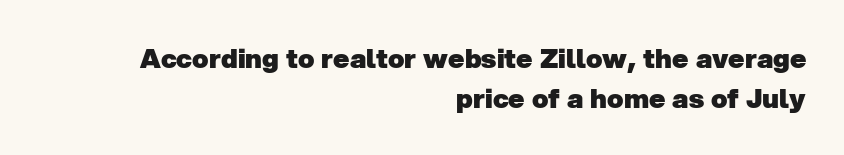
{"bold": "yes", "underline": "no", "align": "right", "line_spacing": "normal", "line_spacing_ratio": 1.47, "letter_spacing": "normal", "letter_spacing_em": 0.0, "glyph_px": 27}
